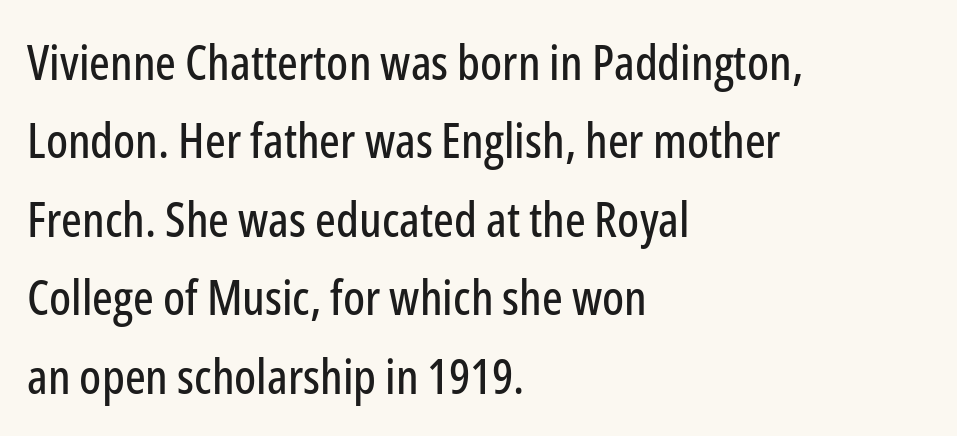
{"serif": "no", "italic": "no", "width": "condensed", "stroke_contrast": "low", "x_height": "medium", "monospaced": "no", "underline": "no", "align": "left", "line_spacing": "normal", "line_spacing_ratio": 1.6, "letter_spacing": "normal", "letter_spacing_em": 0.0, "glyph_px": 49}
